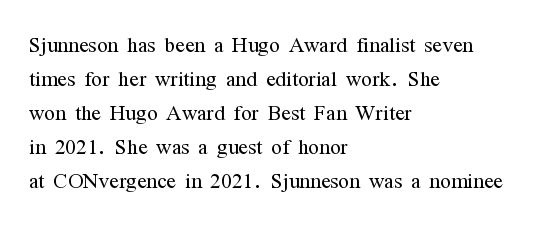
The image shows 28 px light, condensed serif type, upright; set left-aligned, line spacing 1.21x, normal letter spacing, not underlined; medium stroke contrast and a medium x-height.
